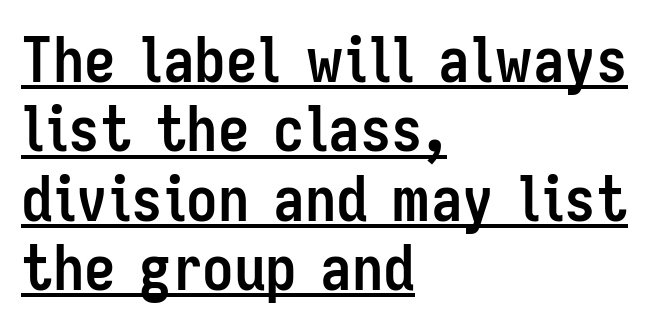
Q: Is the text bold? A: Yes.
Q: Is the text italic (slanted)? A: No, it is upright.
Q: Is the typeface a serif or a sans-serif typeface? A: Sans-serif.
Q: Is the text underlined? A: Yes.
Q: How is the paragraph aligned? A: Left-aligned.
Q: Is the spacing between letters normal or unusually wide? A: Normal.
Q: Is the spacing between lines tight, normal or loose? A: Tight.
Q: Width (condensed, normal, or wide)? A: Condensed.
Q: Stroke contrast? A: Low.
Q: x-height? A: Medium.
Q: Monospaced? A: No.
